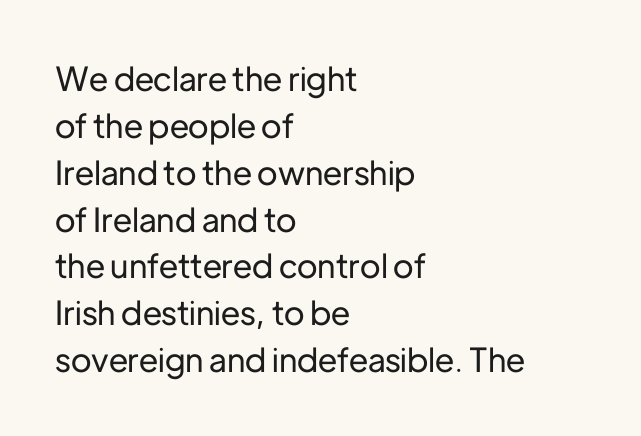
Q: Is the text italic (slanted)? A: No, it is upright.
Q: Is the typeface a serif or a sans-serif typeface? A: Sans-serif.
Q: Is the text underlined? A: No.
Q: How is the paragraph aligned? A: Left-aligned.
Q: Is the spacing between letters normal or unusually wide? A: Normal.
Q: Is the spacing between lines tight, normal or loose? A: Normal.
Q: Width (condensed, normal, or wide)? A: Normal.
Q: Stroke contrast? A: Low.
Q: x-height? A: Medium.
Q: Monospaced? A: No.
